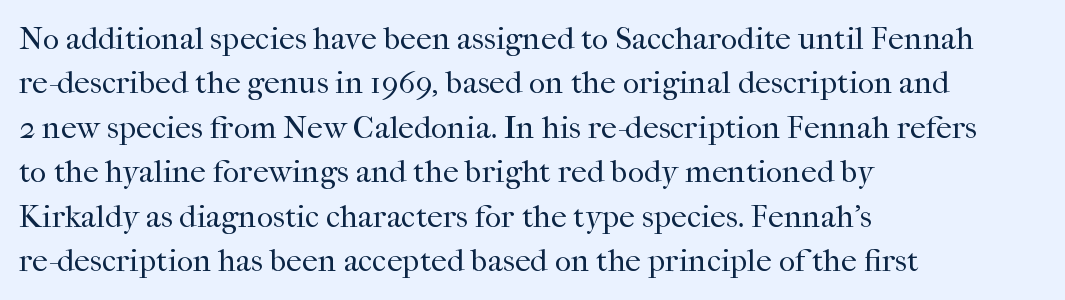
{"serif": "yes", "italic": "no", "bold": "no", "weight": "regular", "width": "normal", "stroke_contrast": "high", "x_height": "medium", "monospaced": "no", "underline": "no", "align": "left", "line_spacing": "normal", "line_spacing_ratio": 1.39, "letter_spacing": "normal", "letter_spacing_em": 0.0, "glyph_px": 32}
